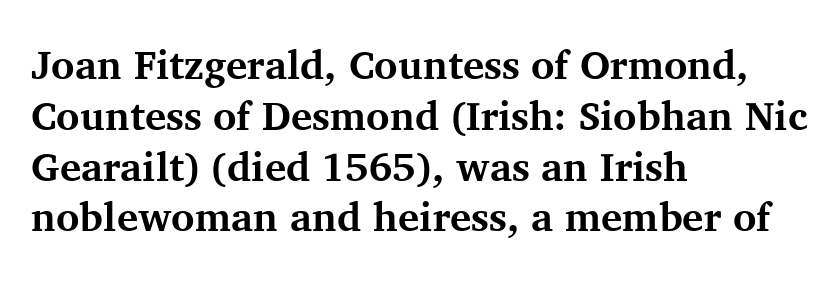
Q: Is the text bold? A: Yes.
Q: Is the text italic (slanted)? A: No, it is upright.
Q: Is the typeface a serif or a sans-serif typeface? A: Serif.
Q: Is the text underlined? A: No.
Q: How is the paragraph aligned? A: Left-aligned.
Q: Is the spacing between letters normal or unusually wide? A: Normal.
Q: Is the spacing between lines tight, normal or loose? A: Normal.
Q: Width (condensed, normal, or wide)? A: Normal.
Q: Stroke contrast? A: Medium.
Q: x-height? A: Medium.
Q: Monospaced? A: No.
